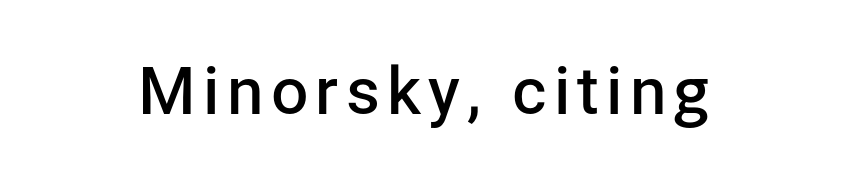
Q: Is the text bold? A: Semi-bold.
Q: Is the text italic (slanted)? A: No, it is upright.
Q: Is the typeface a serif or a sans-serif typeface? A: Sans-serif.
Q: Is the text underlined? A: No.
Q: Width (condensed, normal, or wide)? A: Normal.
Q: Stroke contrast? A: Low.
Q: x-height? A: Medium.
Q: Monospaced? A: No.
